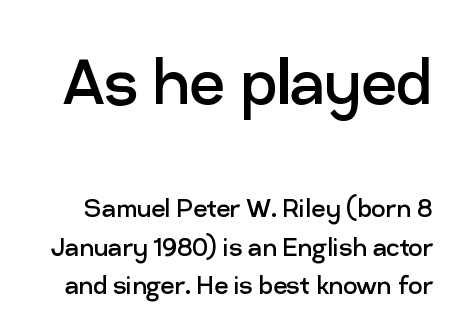
The image shows 78 px regular-weight sans-serif type, upright; set normal line spacing (1.25x), normal letter spacing, not underlined; the first (top) block is 2.52x larger; low stroke contrast and a medium x-height.
